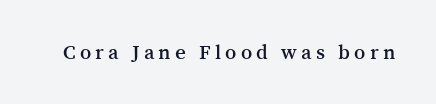
{"italic": "no", "underline": "no", "letter_spacing": "wide", "letter_spacing_em": 0.2, "glyph_px": 21}
